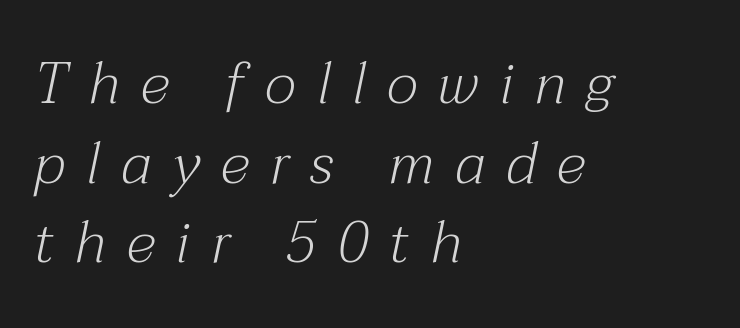
{"serif": "yes", "italic": "yes", "lean": "right", "slant_degrees": 12, "bold": "no", "weight": "light", "width": "normal", "stroke_contrast": "medium", "x_height": "medium", "monospaced": "no", "underline": "no", "align": "left", "line_spacing": "normal", "line_spacing_ratio": 1.35, "letter_spacing": "wide", "letter_spacing_em": 0.35, "glyph_px": 59}
